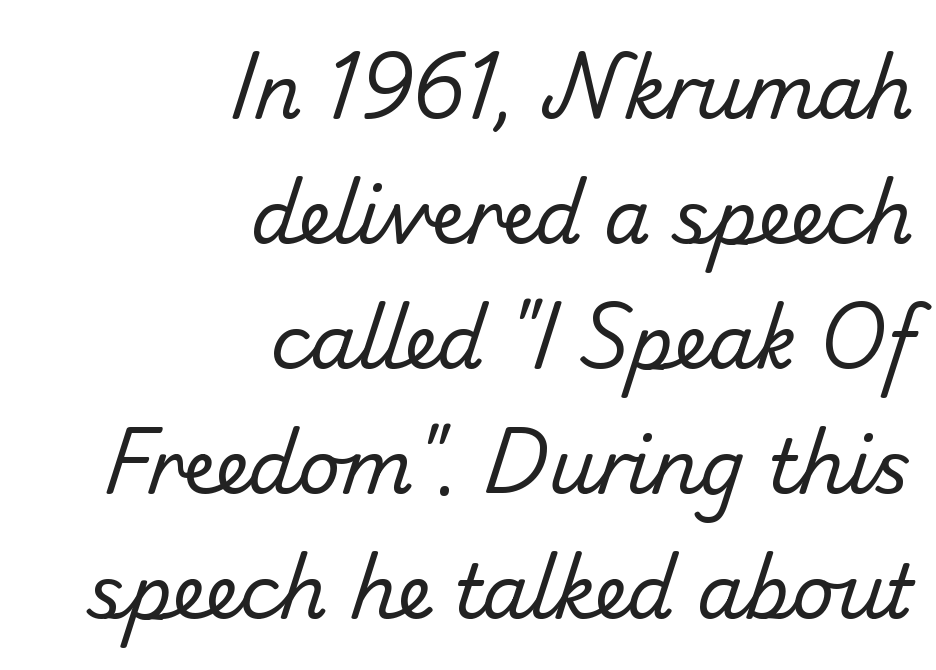
Normally led — the rows are evenly, conventionally spaced. Does the type have serifs? No, each stem ends abruptly. A typesetter would call this zero additional tracking. No extra ink here — the face is not bold. Casual observation: everything's shoved over to the right. Note the varied advance widths — an 'i' is clearly narrower than an 'm'.
